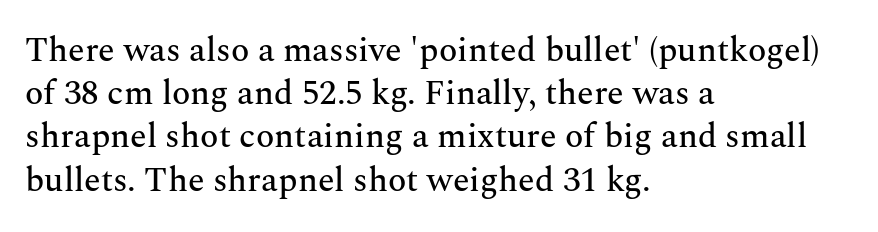
The horizontal fit of the characters is conventional and even. Serif or sans? Serif — the stroke terminals have little feet. The vertical gap from one line to the next is medium. Does the lettering tilt? It doesn't — this is upright. Think of a printed novel: that variable character pitch is what you see here. Words float on clear page, feet unadorned.
